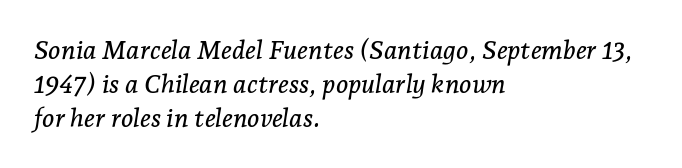
{"italic": "yes", "lean": "right", "slant_degrees": 7, "underline": "no", "align": "left", "line_spacing": "normal", "line_spacing_ratio": 1.3, "letter_spacing": "normal", "letter_spacing_em": 0.0, "glyph_px": 26}
